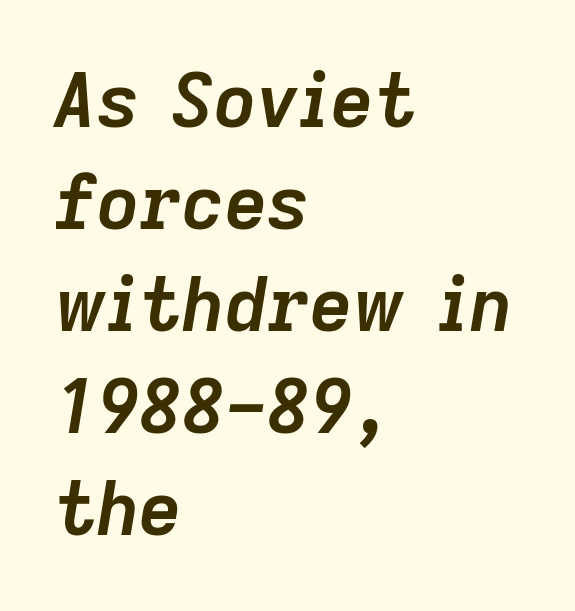
Any mark beneath the type? The region is blank. Vertical spacing — default. Tall strokes in this sample are angled rather than plumb. Teacher's note: observe the even left margin — that is flush-left alignment. Look at the stroke-to-counter ratio: heavy, a bold.
